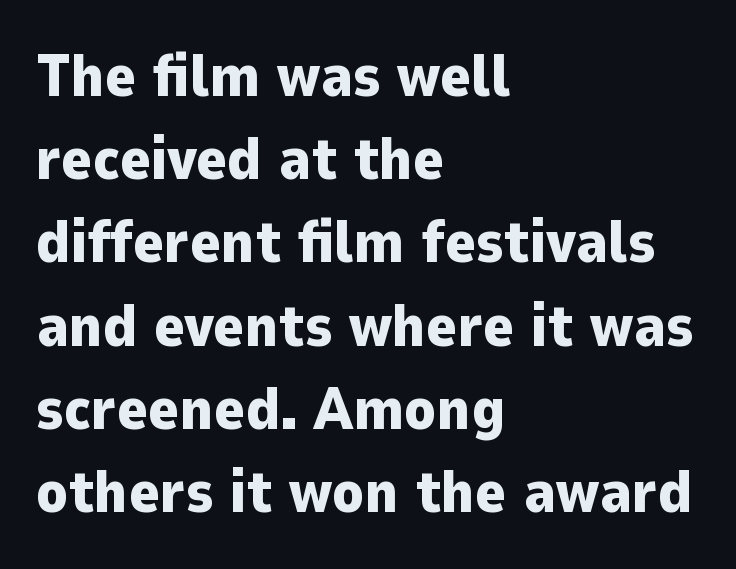
Left-aligned paragraph, ragged on the right. A dark, heavy texture on the line: the type is bold. The leading is moderate, giving the passage an even texture. The type is set solid horizontally, with unmodified tracking. Character widths vary here, with narrow letters taking less room than wide ones.
